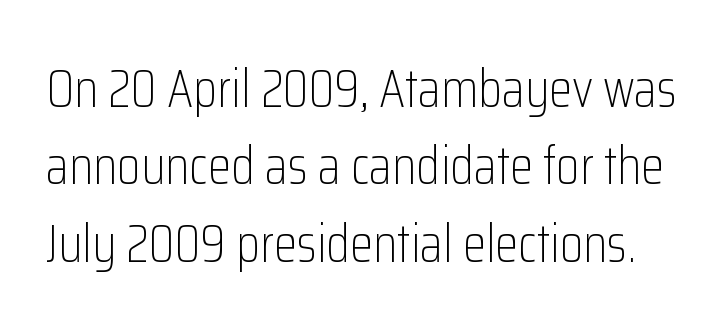
Q: Is the text bold? A: No.
Q: Is the text italic (slanted)? A: No, it is upright.
Q: Is the typeface a serif or a sans-serif typeface? A: Sans-serif.
Q: Is the text underlined? A: No.
Q: Is the spacing between letters normal or unusually wide? A: Normal.
Q: Is the spacing between lines tight, normal or loose? A: Normal.
Q: Width (condensed, normal, or wide)? A: Condensed.
Q: Stroke contrast? A: Low.
Q: x-height? A: Medium.
Q: Monospaced? A: No.
